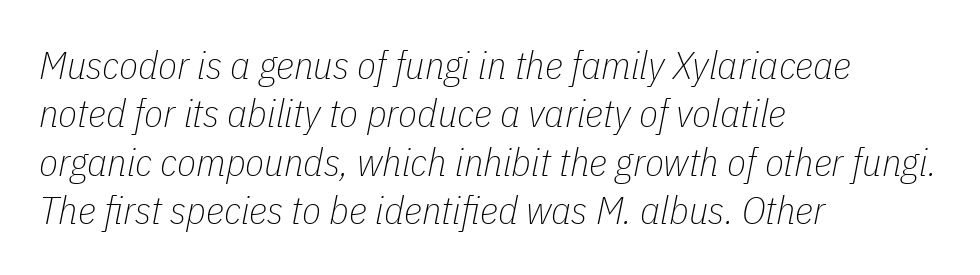
The image shows 39 px thin, condensed type, italic (leaning right); set left-aligned, line spacing 1.24x, normal letter spacing, not underlined; low stroke contrast and a medium x-height.
